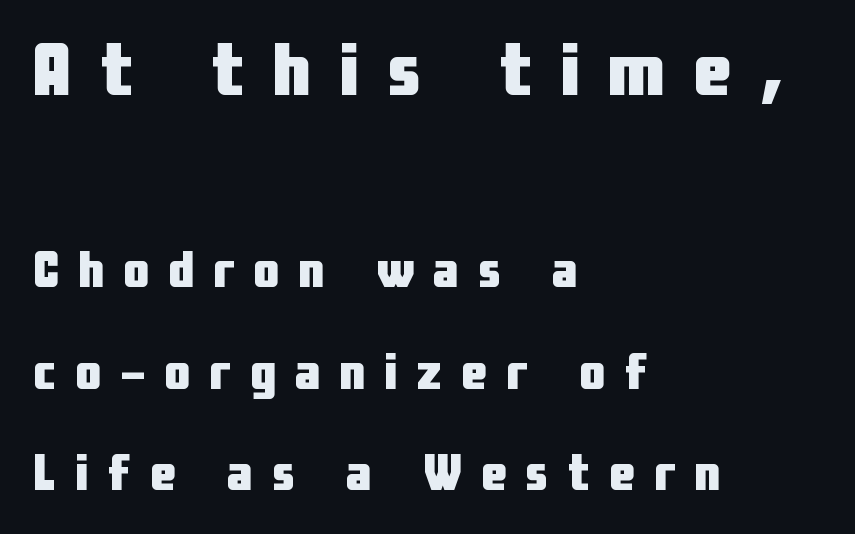
The initial chunk of copy outweighs the following chunk in type size. Every letter is thick-stroked: bold, no question. In terms of posture, this sample is upright. The rendering uses natural spacing where letterforms have individual widths.
